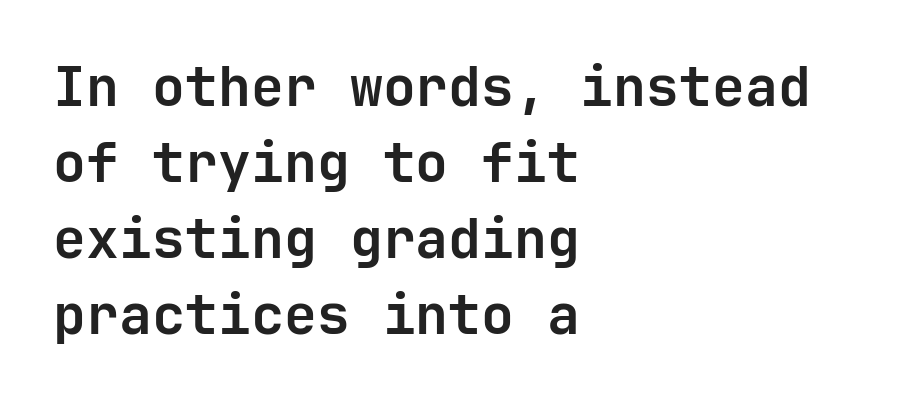
{"serif": "no", "italic": "no", "bold": "yes", "weight": "semibold", "width": "normal", "stroke_contrast": "low", "x_height": "medium", "underline": "no", "align": "left", "line_spacing": "normal", "line_spacing_ratio": 1.38, "letter_spacing": "normal", "letter_spacing_em": 0.0, "glyph_px": 55}
